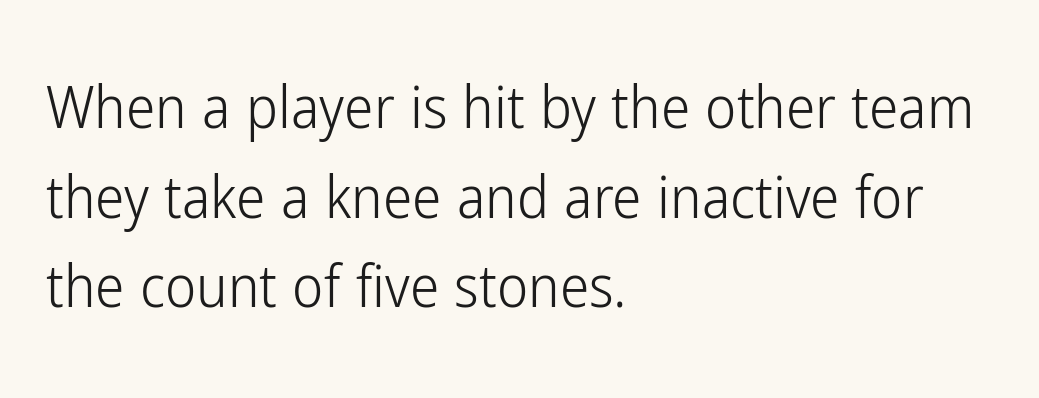
{"serif": "no", "italic": "no", "bold": "no", "weight": "light", "width": "condensed", "stroke_contrast": "low", "x_height": "medium", "monospaced": "no", "underline": "no", "align": "left", "line_spacing": "normal", "line_spacing_ratio": 1.52, "letter_spacing": "normal", "letter_spacing_em": 0.0, "glyph_px": 59}
